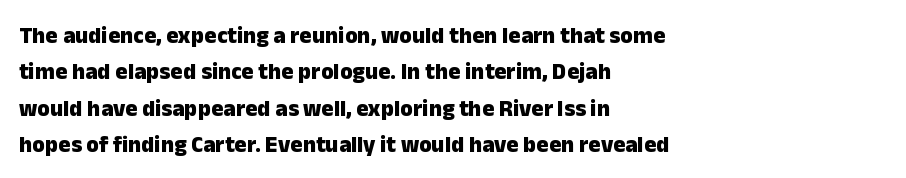
Q: Is the text bold? A: Yes.
Q: Is the text italic (slanted)? A: No, it is upright.
Q: Is the text underlined? A: No.
Q: How is the paragraph aligned? A: Left-aligned.
Q: Is the spacing between letters normal or unusually wide? A: Normal.
Q: Is the spacing between lines tight, normal or loose? A: Normal.
